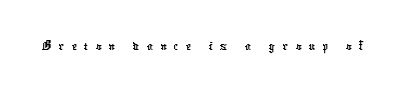
The image shows 30 px condensed sans-serif type; set unusually wide letter spacing (+0.24 em), not underlined; low stroke contrast and a medium x-height.
